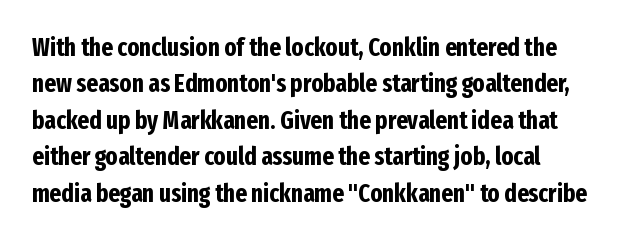
{"italic": "no", "bold": "yes", "underline": "no", "line_spacing": "normal", "line_spacing_ratio": 1.46, "letter_spacing": "normal", "letter_spacing_em": 0.0, "glyph_px": 25}
